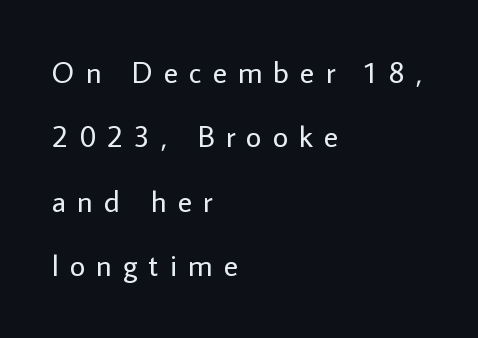
Q: Is the text bold? A: No.
Q: Is the text italic (slanted)? A: No, it is upright.
Q: Is the typeface a serif or a sans-serif typeface? A: Sans-serif.
Q: Is the text underlined? A: No.
Q: How is the paragraph aligned? A: Left-aligned.
Q: Is the spacing between letters normal or unusually wide? A: Unusually wide.
Q: Is the spacing between lines tight, normal or loose? A: Loose.
Q: Width (condensed, normal, or wide)? A: Normal.
Q: Stroke contrast? A: Low.
Q: x-height? A: Medium.
Q: Monospaced? A: No.
